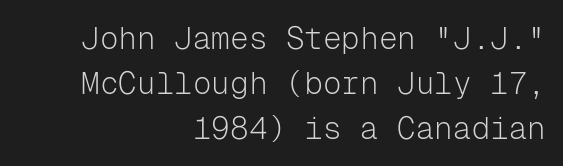
These lines are rendered in a fixed-pitch font. Each stroke keeps to a modest, everyday thickness or less. The letters sit at their default tracking, neither squeezed nor spread. The characters display no serif detailing; their extremities are plain.
